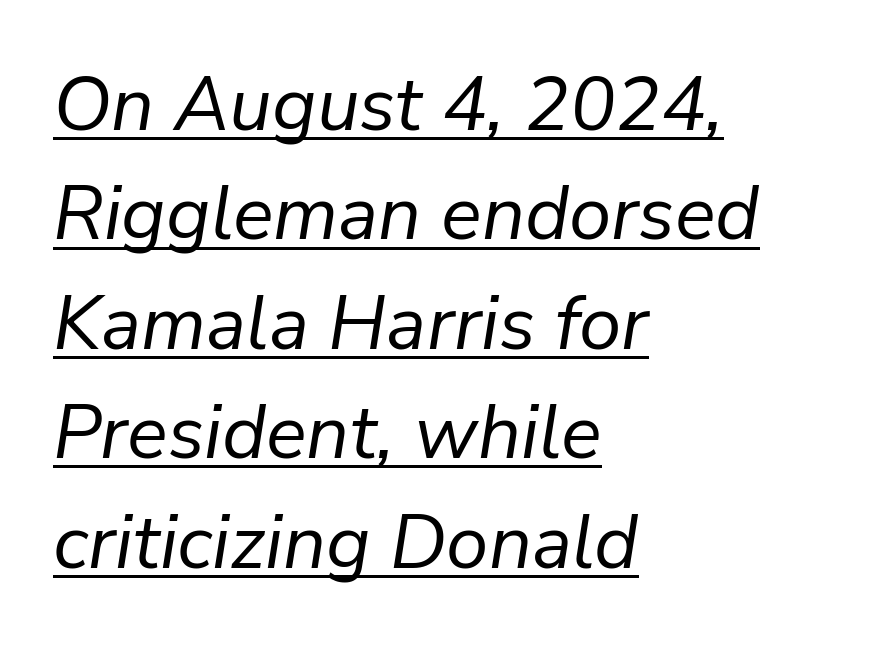
Does a line run under the words? Yes, clearly. Stroke mass is kept to a normal reading level or below. Does the lettering tilt? It does — this is italic. Character widths vary here, with narrow letters taking less room than wide ones.
